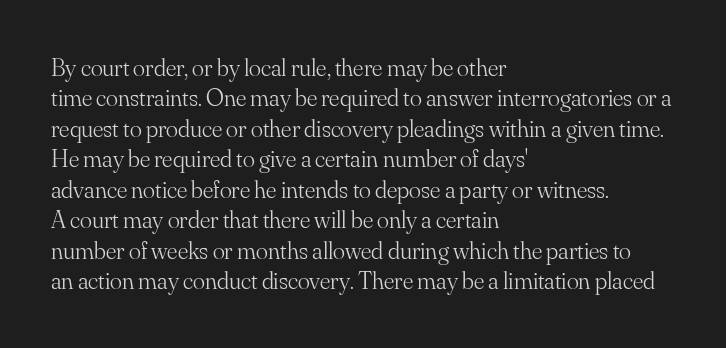
Nope, not italic — everything's standing straight. Only glyphs here, with clear space below each row. Leftover space on each line is placed entirely after the last word. The gaps between neighbouring characters are ordinary and unremarkable. A light-to-regular cut is what we see here.
